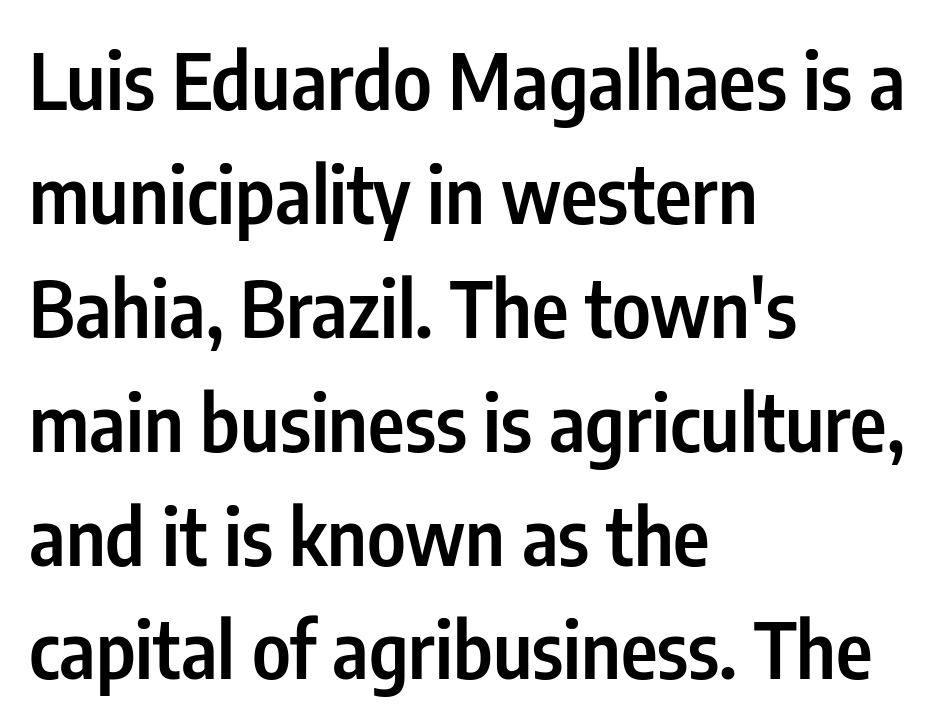
Q: Is the text bold? A: Semi-bold.
Q: Is the text italic (slanted)? A: No, it is upright.
Q: Is the typeface a serif or a sans-serif typeface? A: Sans-serif.
Q: Is the text underlined? A: No.
Q: How is the paragraph aligned? A: Left-aligned.
Q: Is the spacing between letters normal or unusually wide? A: Normal.
Q: Is the spacing between lines tight, normal or loose? A: Normal.
Q: Width (condensed, normal, or wide)? A: Condensed.
Q: Stroke contrast? A: Low.
Q: x-height? A: Medium.
Q: Monospaced? A: No.
